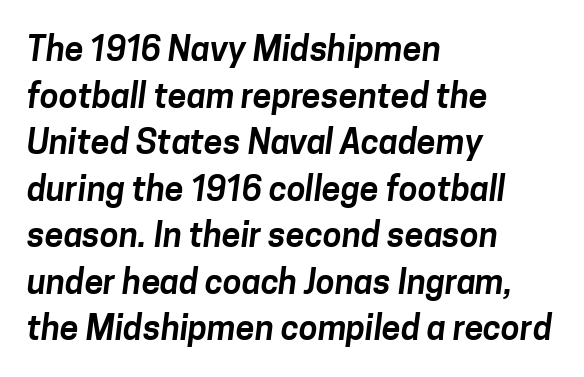
Q: Is the typeface a serif or a sans-serif typeface? A: Sans-serif.
Q: Is the text underlined? A: No.
Q: How is the paragraph aligned? A: Left-aligned.
Q: Is the spacing between letters normal or unusually wide? A: Normal.
Q: Is the spacing between lines tight, normal or loose? A: Normal.
Q: Width (condensed, normal, or wide)? A: Normal.
Q: Stroke contrast? A: Low.
Q: x-height? A: Medium.
Q: Monospaced? A: No.
